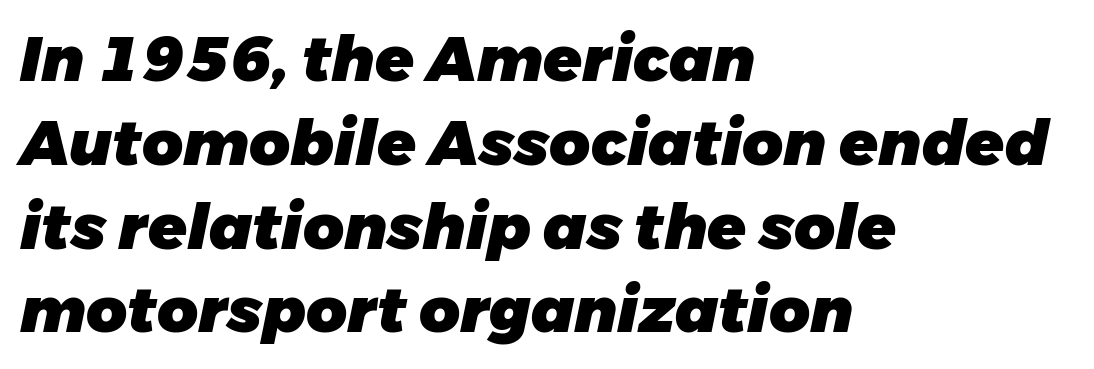
Q: Is the text bold? A: Yes.
Q: Is the text italic (slanted)? A: Yes, it leans right by about 11 degrees.
Q: Is the text underlined? A: No.
Q: How is the paragraph aligned? A: Left-aligned.
Q: Is the spacing between letters normal or unusually wide? A: Normal.
Q: Is the spacing between lines tight, normal or loose? A: Normal.
Q: Width (condensed, normal, or wide)? A: Normal.
Q: Stroke contrast? A: Low.
Q: x-height? A: Medium.
Q: Monospaced? A: No.
